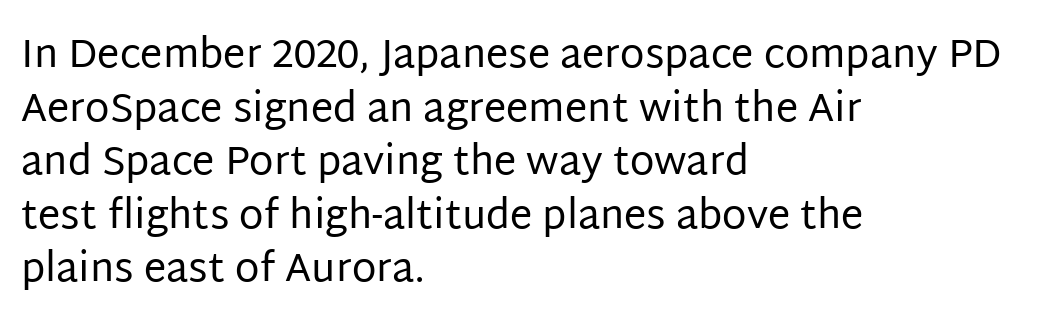
The image shows 40 px regular-weight sans-serif type, upright; set left-aligned, normal line spacing (1.34x), normal letter spacing, not underlined; low stroke contrast and a large x-height.
